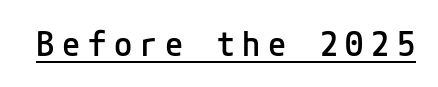
{"serif": "no", "italic": "no", "bold": "semi", "weight": "semibold", "width": "normal", "stroke_contrast": "low", "x_height": "medium", "underline": "yes", "letter_spacing": "wide", "letter_spacing_em": 0.23, "glyph_px": 33}
